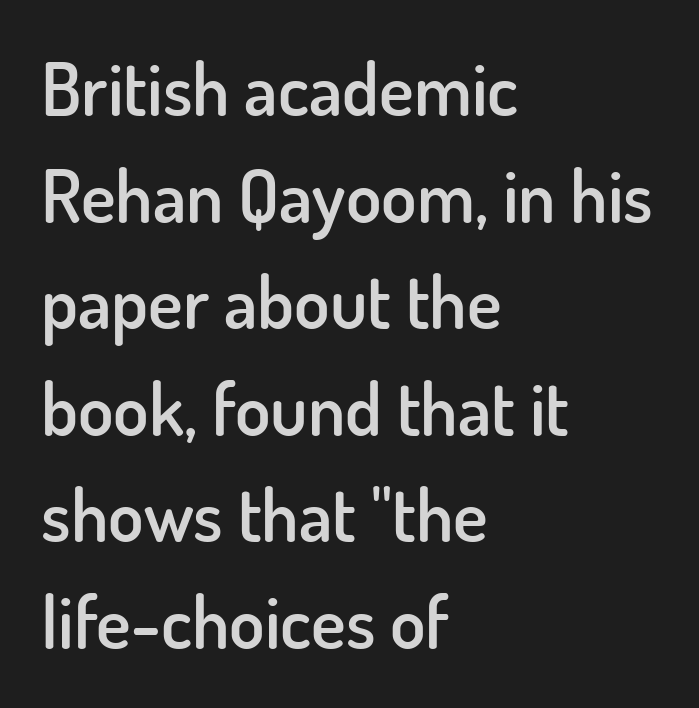
The image shows 73 px semibold sans-serif type, upright; set left-aligned, normal line spacing (1.46x), normal letter spacing, not underlined; low stroke contrast and a small x-height.
